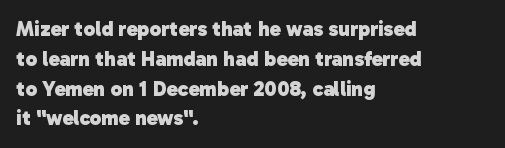
Q: Is the text bold? A: Yes.
Q: Is the text underlined? A: No.
Q: How is the paragraph aligned? A: Left-aligned.
Q: Is the spacing between letters normal or unusually wide? A: Normal.
Q: Is the spacing between lines tight, normal or loose? A: Normal.
